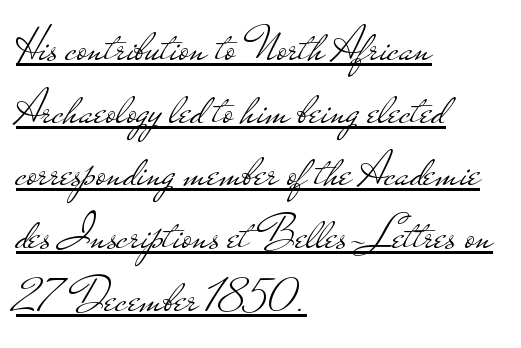
The image shows 49 px light, wide sans-serif type; set left-aligned, normal line spacing (1.28x), normal letter spacing, underlined; low stroke contrast and a small x-height.
